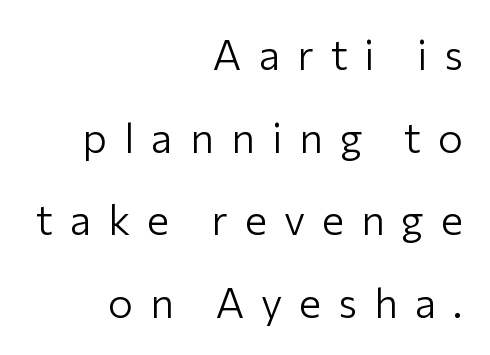
{"serif": "no", "italic": "no", "bold": "no", "weight": "light", "width": "normal", "stroke_contrast": "low", "x_height": "medium", "monospaced": "no", "underline": "no", "align": "right", "line_spacing": "loose", "line_spacing_ratio": 1.97, "letter_spacing": "wide", "letter_spacing_em": 0.4, "glyph_px": 42}
